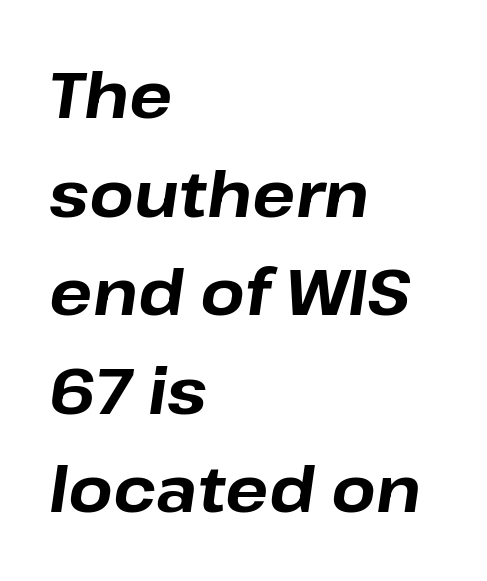
The image shows 64 px bold type, italic (leaning right); set left-aligned, normal line spacing (1.54x), normal letter spacing, not underlined; low stroke contrast and a medium x-height.
